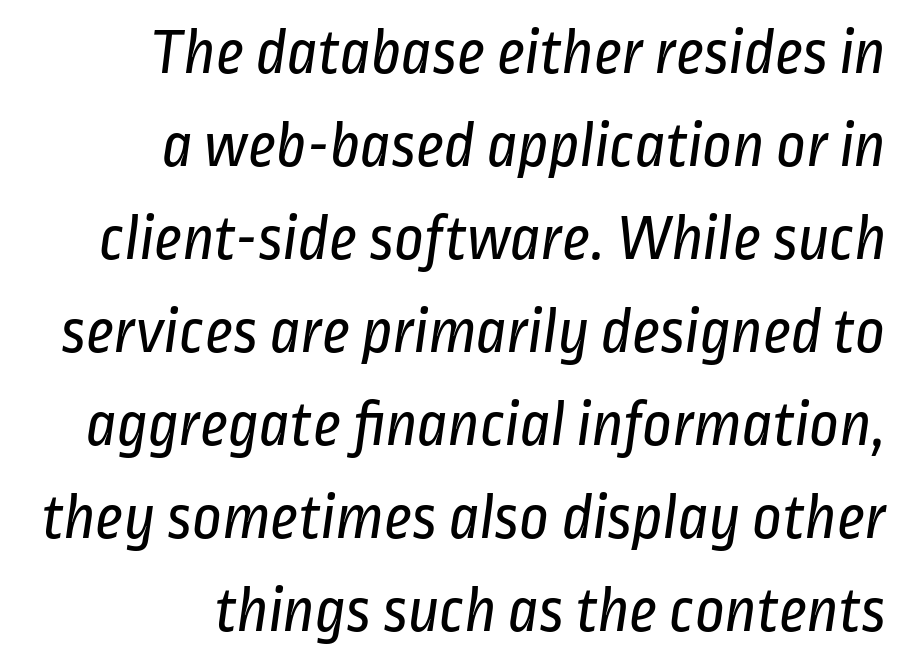
{"serif": "no", "bold": "no", "weight": "regular", "width": "condensed", "stroke_contrast": "low", "x_height": "medium", "monospaced": "no", "underline": "no", "align": "right", "line_spacing": "normal", "line_spacing_ratio": 1.43, "letter_spacing": "normal", "letter_spacing_em": 0.0, "glyph_px": 65}
